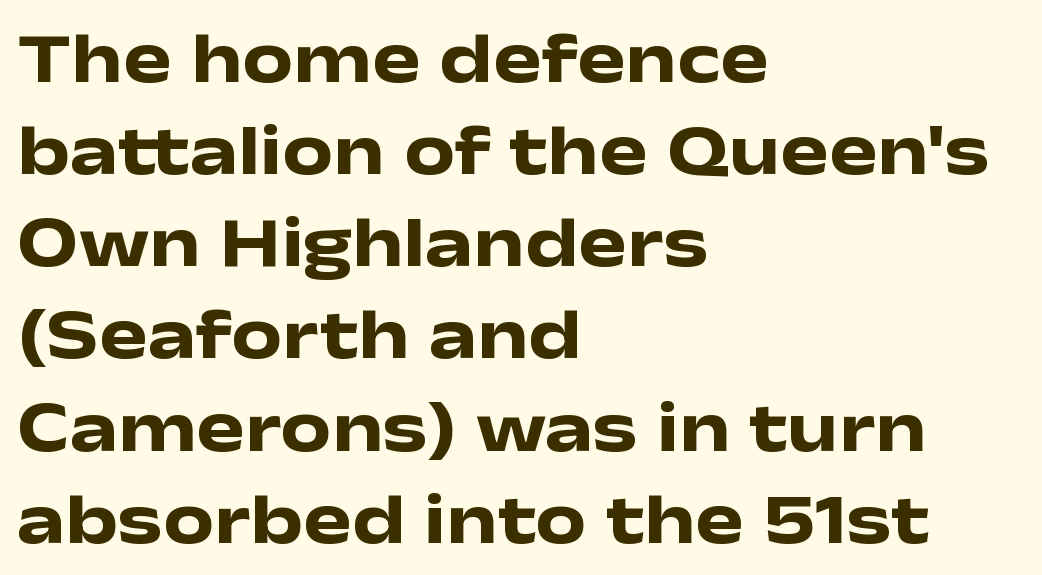
Q: Is the text bold? A: Yes.
Q: Is the text italic (slanted)? A: No, it is upright.
Q: Is the typeface a serif or a sans-serif typeface? A: Sans-serif.
Q: Is the text underlined? A: No.
Q: How is the paragraph aligned? A: Left-aligned.
Q: Is the spacing between letters normal or unusually wide? A: Normal.
Q: Is the spacing between lines tight, normal or loose? A: Normal.
Q: Width (condensed, normal, or wide)? A: Wide.
Q: Stroke contrast? A: Low.
Q: x-height? A: Medium.
Q: Monospaced? A: No.
